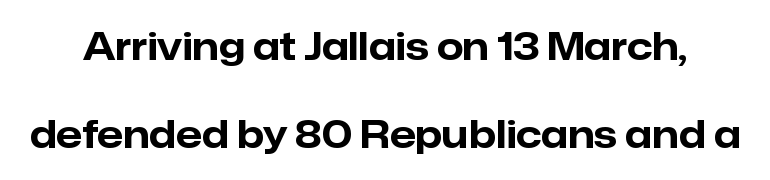
Q: Is the text bold? A: Yes.
Q: Is the text italic (slanted)? A: No, it is upright.
Q: Is the typeface a serif or a sans-serif typeface? A: Sans-serif.
Q: Is the text underlined? A: No.
Q: Is the spacing between letters normal or unusually wide? A: Normal.
Q: Is the spacing between lines tight, normal or loose? A: Loose.
Q: Width (condensed, normal, or wide)? A: Normal.
Q: Stroke contrast? A: Low.
Q: x-height? A: Medium.
Q: Monospaced? A: No.
